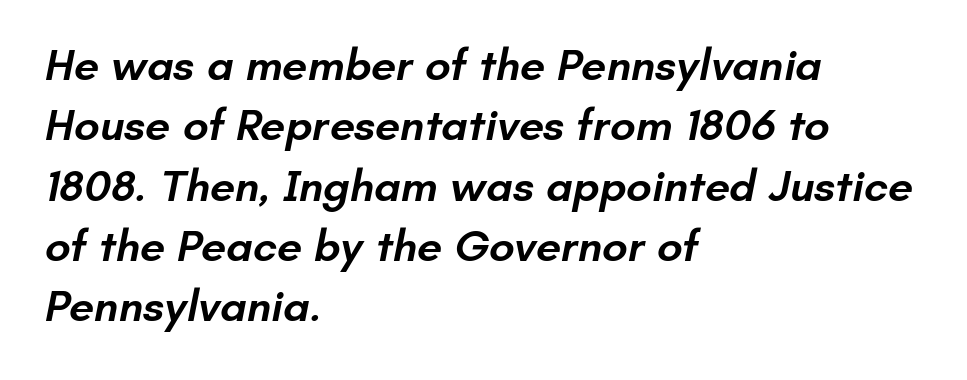
Q: Is the text bold? A: Semi-bold.
Q: Is the typeface a serif or a sans-serif typeface? A: Sans-serif.
Q: Is the text underlined? A: No.
Q: How is the paragraph aligned? A: Left-aligned.
Q: Is the spacing between letters normal or unusually wide? A: Normal.
Q: Is the spacing between lines tight, normal or loose? A: Normal.
Q: Width (condensed, normal, or wide)? A: Normal.
Q: Stroke contrast? A: Low.
Q: x-height? A: Small.
Q: Monospaced? A: No.
